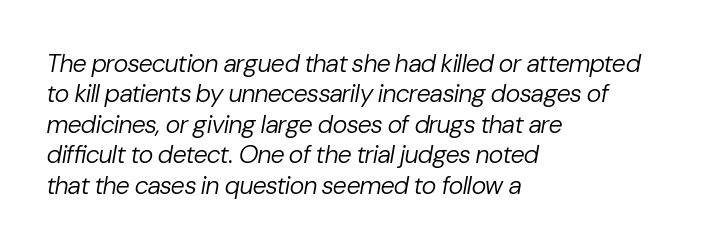
The image shows 25 px text type, italic (leaning right); set left-aligned, line spacing 1.22x, normal letter spacing, not underlined.
